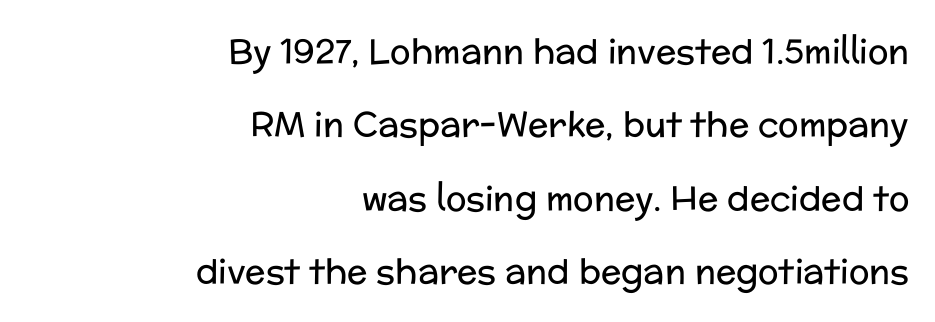
The image shows 34 px regular-weight sans-serif type, upright; set right-aligned, loose line spacing (2.16x), normal letter spacing, not underlined; low stroke contrast and a medium x-height.
